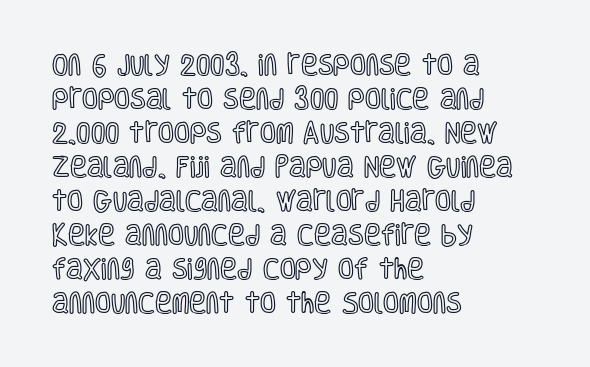
The image shows 23 px text type, upright; set left-aligned, normal line spacing (1.48x), normal letter spacing, not underlined.
